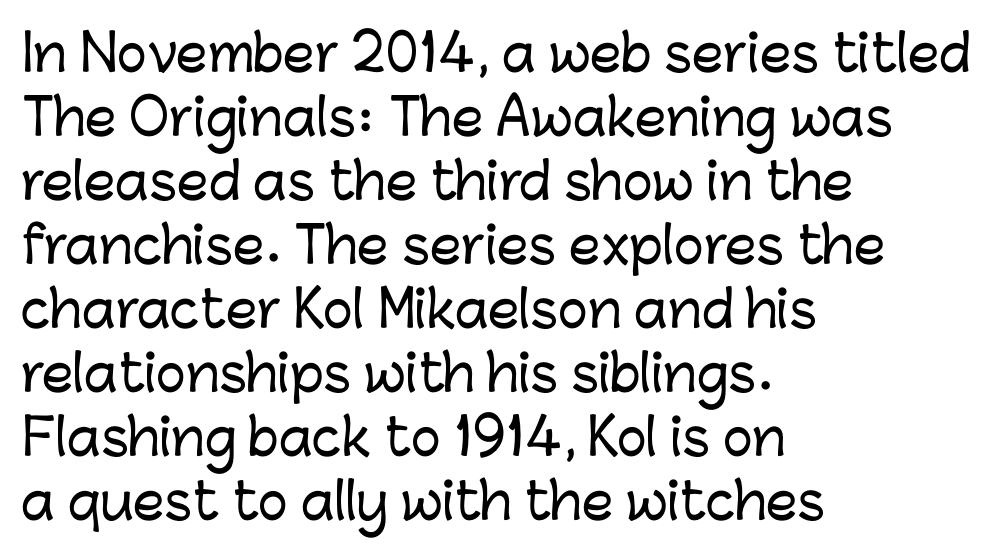
The image shows 50 px sans-serif type, upright; set left-aligned, normal line spacing (1.28x), normal letter spacing, not underlined; low stroke contrast and a medium x-height.
